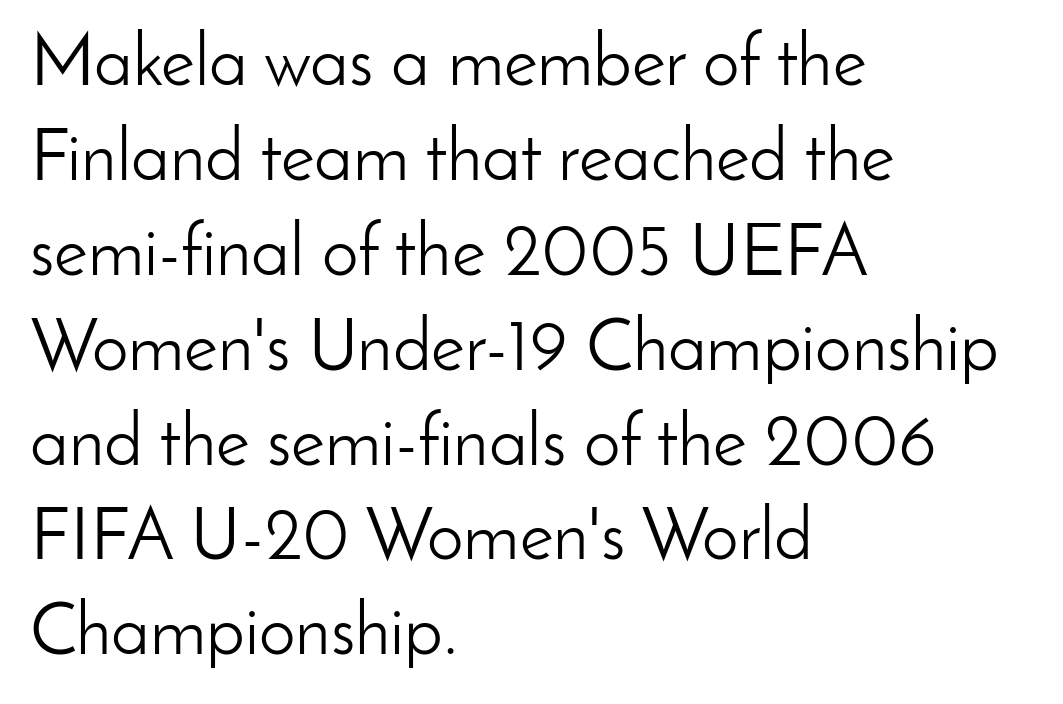
The image shows 73 px light sans-serif type, upright; set left-aligned, normal line spacing (1.3x), normal letter spacing, not underlined; low stroke contrast and a small x-height.
